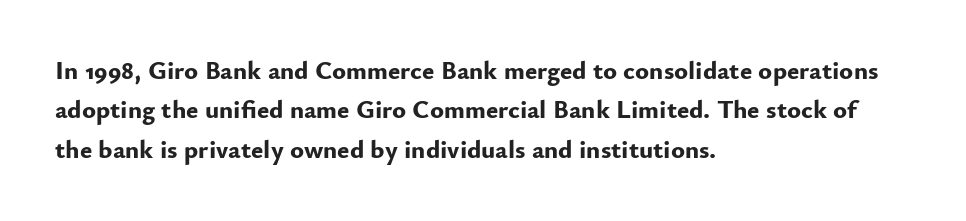
Typeset ragged right — the left edge is the straight one. The passage shown is not underscored anywhere. The lettering stays uniformly vertical, giving the passage a roman look. Short note: letters normally spaced.
